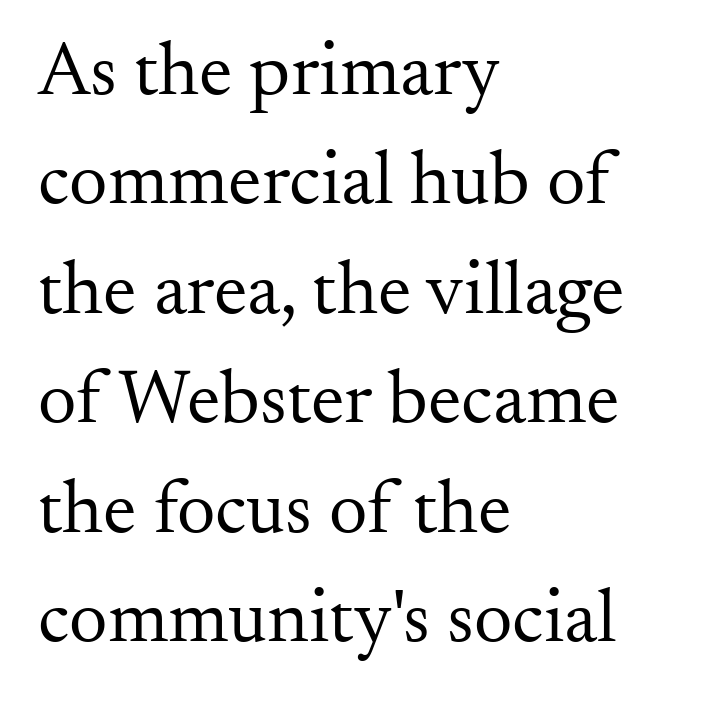
Q: Is the text bold? A: No.
Q: Is the text italic (slanted)? A: No, it is upright.
Q: Is the typeface a serif or a sans-serif typeface? A: Serif.
Q: Is the text underlined? A: No.
Q: How is the paragraph aligned? A: Left-aligned.
Q: Is the spacing between letters normal or unusually wide? A: Normal.
Q: Is the spacing between lines tight, normal or loose? A: Normal.
Q: Width (condensed, normal, or wide)? A: Normal.
Q: Stroke contrast? A: Medium.
Q: x-height? A: Small.
Q: Monospaced? A: No.
